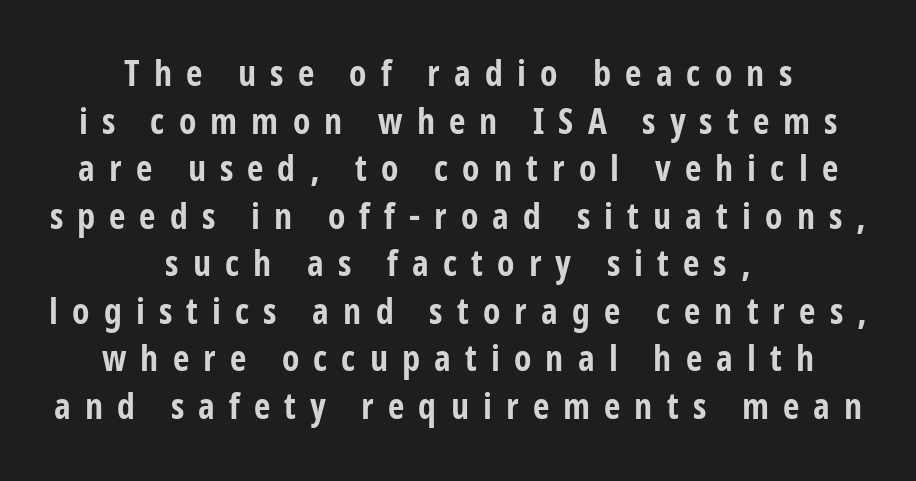
{"serif": "no", "italic": "no", "bold": "yes", "weight": "bold", "width": "condensed", "stroke_contrast": "low", "x_height": "medium", "monospaced": "no", "underline": "no", "align": "center", "line_spacing": "normal", "line_spacing_ratio": 1.32, "letter_spacing": "wide", "letter_spacing_em": 0.39, "glyph_px": 36}
